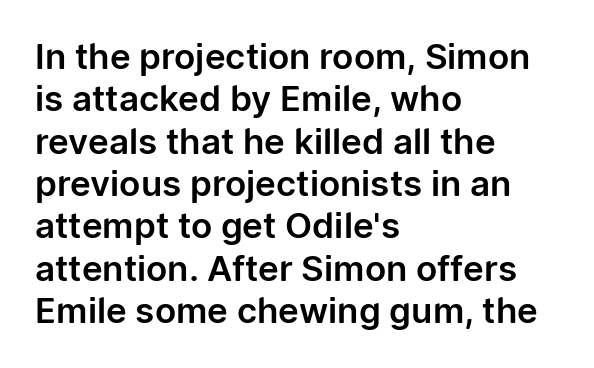
Q: Is the text italic (slanted)? A: No, it is upright.
Q: Is the typeface a serif or a sans-serif typeface? A: Sans-serif.
Q: Is the text underlined? A: No.
Q: How is the paragraph aligned? A: Left-aligned.
Q: Is the spacing between letters normal or unusually wide? A: Normal.
Q: Width (condensed, normal, or wide)? A: Normal.
Q: Stroke contrast? A: Low.
Q: x-height? A: Medium.
Q: Monospaced? A: No.
